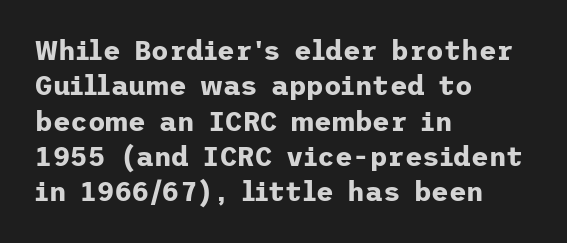
{"italic": "no", "bold": "yes", "underline": "no", "align": "left", "line_spacing": "normal", "line_spacing_ratio": 1.31, "letter_spacing": "normal", "letter_spacing_em": 0.0, "glyph_px": 27}
